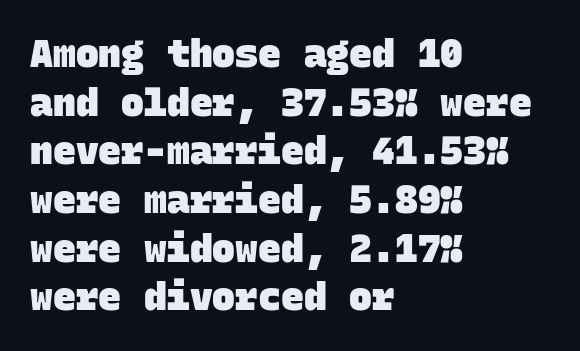
Compared with a centered layout, this one pins lines to the left instead. The passage shown is emphatically bold. These lines are rendered in a fixed-pitch font. Lines of text with bare space underneath. The face used here is a sans, in the tradition of grotesques and geometrics.
